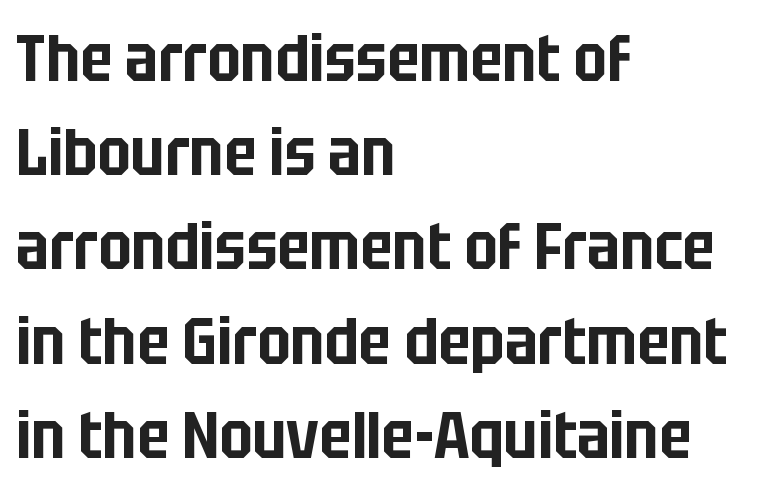
Q: Is the text italic (slanted)? A: No, it is upright.
Q: Is the typeface a serif or a sans-serif typeface? A: Sans-serif.
Q: Is the text underlined? A: No.
Q: How is the paragraph aligned? A: Left-aligned.
Q: Is the spacing between letters normal or unusually wide? A: Normal.
Q: Is the spacing between lines tight, normal or loose? A: Normal.
Q: Width (condensed, normal, or wide)? A: Condensed.
Q: Stroke contrast? A: Low.
Q: x-height? A: Large.
Q: Monospaced? A: No.
